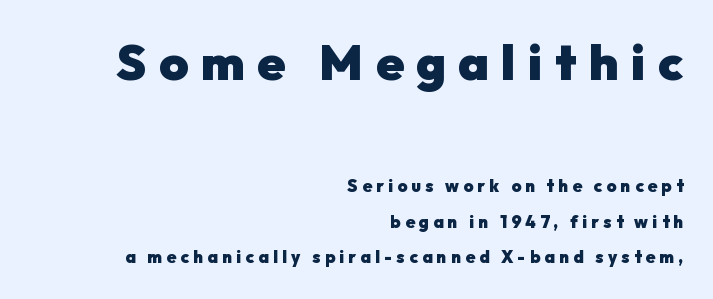
Q: Is the text bold? A: Yes.
Q: Is the text italic (slanted)? A: No, it is upright.
Q: Is the typeface a serif or a sans-serif typeface? A: Sans-serif.
Q: Is the text underlined? A: No.
Q: How is the paragraph aligned? A: Right-aligned.
Q: Is the spacing between letters normal or unusually wide? A: Unusually wide.
Q: Is the spacing between lines tight, normal or loose? A: Loose.
Q: Which block of text is set in a larger size, the first (top) or the second (bottom)? A: The first (top) one.
Q: Width (condensed, normal, or wide)? A: Normal.
Q: Stroke contrast? A: Low.
Q: x-height? A: Medium.
Q: Monospaced? A: No.
